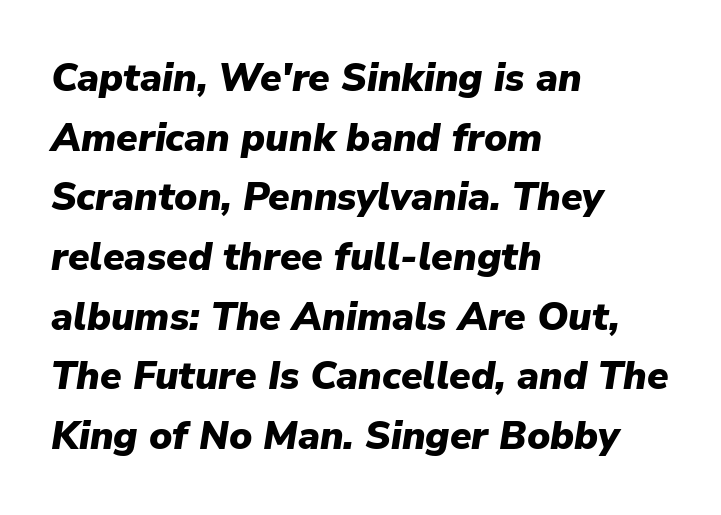
Q: Is the text bold? A: Yes.
Q: Is the text italic (slanted)? A: Yes, it leans right by about 9 degrees.
Q: Is the text underlined? A: No.
Q: How is the paragraph aligned? A: Left-aligned.
Q: Is the spacing between letters normal or unusually wide? A: Normal.
Q: Is the spacing between lines tight, normal or loose? A: Normal.
Q: Width (condensed, normal, or wide)? A: Normal.
Q: Stroke contrast? A: Low.
Q: x-height? A: Medium.
Q: Monospaced? A: No.
